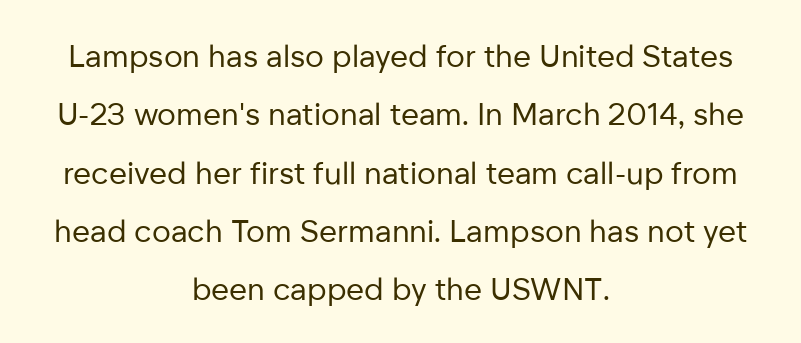
{"serif": "no", "italic": "no", "bold": "no", "weight": "regular", "width": "normal", "stroke_contrast": "low", "x_height": "medium", "monospaced": "no", "underline": "no", "align": "center", "line_spacing_ratio": 1.88, "letter_spacing": "normal", "letter_spacing_em": 0.0, "glyph_px": 31}
